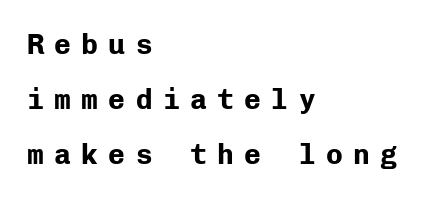
The image shows 28 px bold sans-serif type, upright, monospaced; set left-aligned, loose line spacing (1.97x), unusually wide letter spacing (+0.37 em), not underlined; low stroke contrast and a medium x-height.
